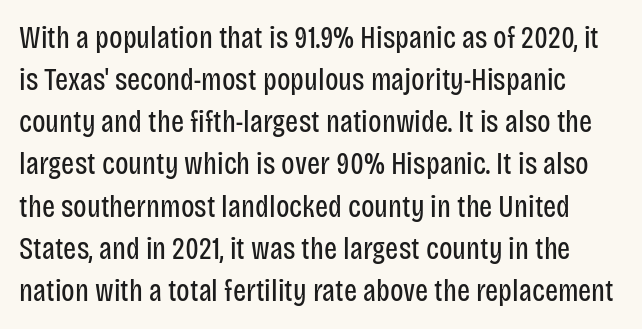
The image shows 31 px regular-weight, condensed sans-serif type, upright; set normal line spacing (1.36x), normal letter spacing, not underlined; low stroke contrast and a large x-height.
